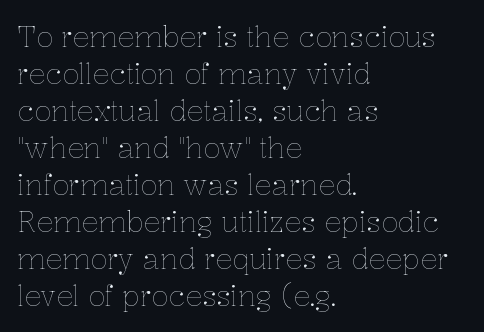
Here the designer chose a conventional face with non-uniform glyph widths. Unmarked baselines from the first word to the last. One glance says typical: line gaps are just what's usual. Look at the tracking — it's just the regular setting, nothing added. The letterforms sit at book weight or below. The axis of the letterforms is exactly vertical.
